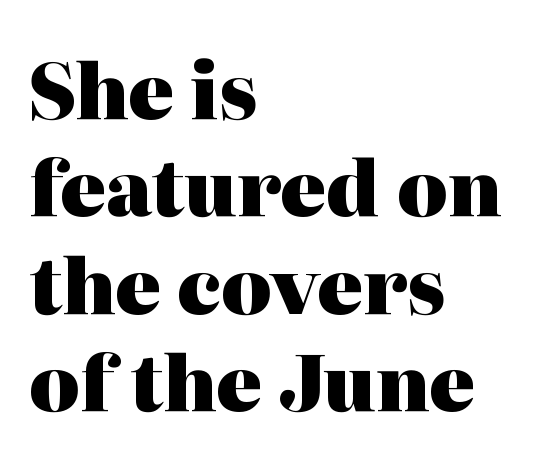
Q: Is the text bold? A: Yes.
Q: Is the text italic (slanted)? A: No, it is upright.
Q: Is the typeface a serif or a sans-serif typeface? A: Serif.
Q: Is the text underlined? A: No.
Q: How is the paragraph aligned? A: Left-aligned.
Q: Is the spacing between letters normal or unusually wide? A: Normal.
Q: Is the spacing between lines tight, normal or loose? A: Normal.
Q: Width (condensed, normal, or wide)? A: Normal.
Q: Stroke contrast? A: High.
Q: x-height? A: Medium.
Q: Monospaced? A: No.
